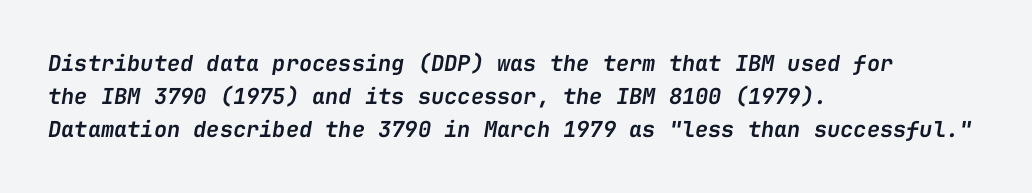
The image shows 22 px text type, italic (leaning right); set left-aligned, normal line spacing (1.51x), normal letter spacing, not underlined.
